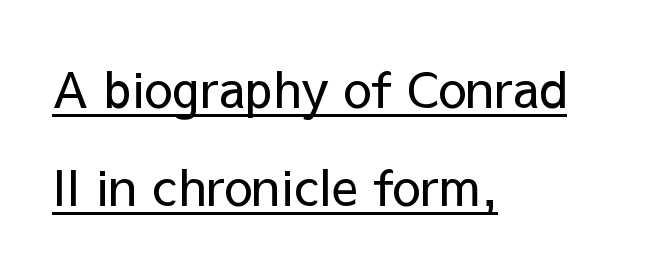
Honestly, the letter spacing is just normal — you wouldn't notice it. This sample has the flowing, uneven cadence of proportional lettering. On a weight scale, this lands at 450 or below. These lines stack with their left ends in a neat column.
